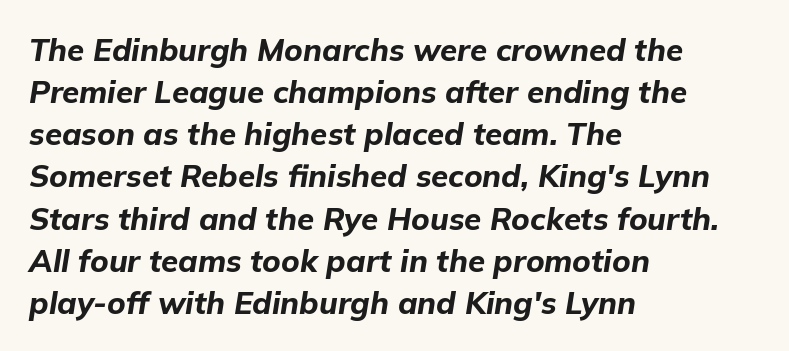
Q: Is the text bold? A: Yes.
Q: Is the text italic (slanted)? A: Yes, it leans right by about 9 degrees.
Q: Is the text underlined? A: No.
Q: How is the paragraph aligned? A: Left-aligned.
Q: Is the spacing between letters normal or unusually wide? A: Normal.
Q: Is the spacing between lines tight, normal or loose? A: Normal.
Q: Width (condensed, normal, or wide)? A: Normal.
Q: Stroke contrast? A: Low.
Q: x-height? A: Medium.
Q: Monospaced? A: No.
